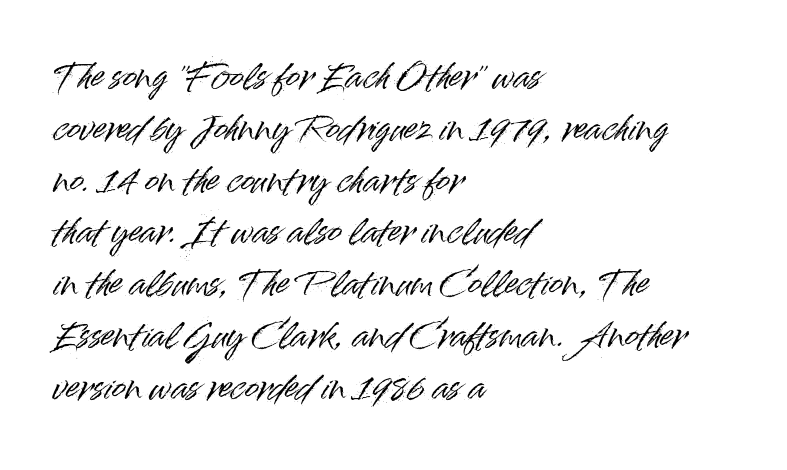
Q: Is the text italic (slanted)? A: Yes.
Q: Is the typeface a serif or a sans-serif typeface? A: Sans-serif.
Q: Is the text underlined? A: No.
Q: How is the paragraph aligned? A: Left-aligned.
Q: Is the spacing between letters normal or unusually wide? A: Normal.
Q: Is the spacing between lines tight, normal or loose? A: Normal.
Q: Width (condensed, normal, or wide)? A: Normal.
Q: Stroke contrast? A: High.
Q: x-height? A: Small.
Q: Monospaced? A: No.
